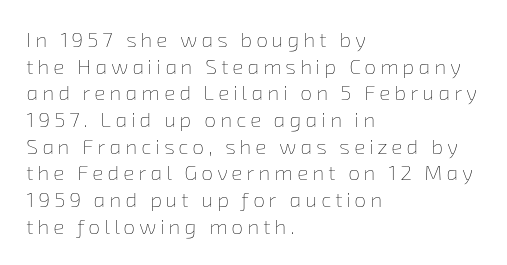
{"bold": "no", "underline": "no", "align": "left", "line_spacing": "normal", "line_spacing_ratio": 1.27, "glyph_px": 21}
